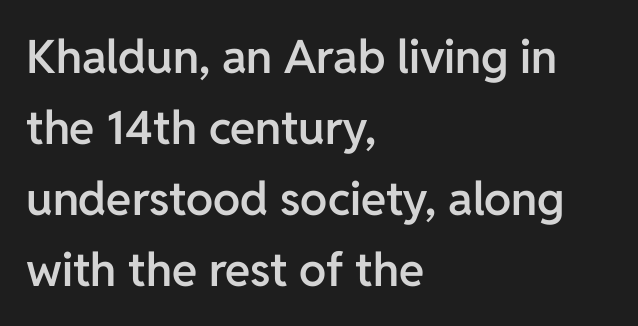
The image shows 46 px semibold sans-serif type, upright; set left-aligned, normal line spacing (1.54x), normal letter spacing, not underlined; low stroke contrast and a medium x-height.
